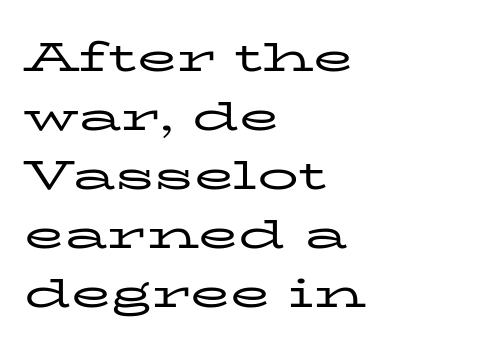
Q: Is the text bold? A: No.
Q: Is the text italic (slanted)? A: No, it is upright.
Q: Is the typeface a serif or a sans-serif typeface? A: Serif.
Q: Is the text underlined? A: No.
Q: How is the paragraph aligned? A: Left-aligned.
Q: Is the spacing between letters normal or unusually wide? A: Normal.
Q: Is the spacing between lines tight, normal or loose? A: Normal.
Q: Width (condensed, normal, or wide)? A: Wide.
Q: Stroke contrast? A: Low.
Q: x-height? A: Medium.
Q: Monospaced? A: No.
